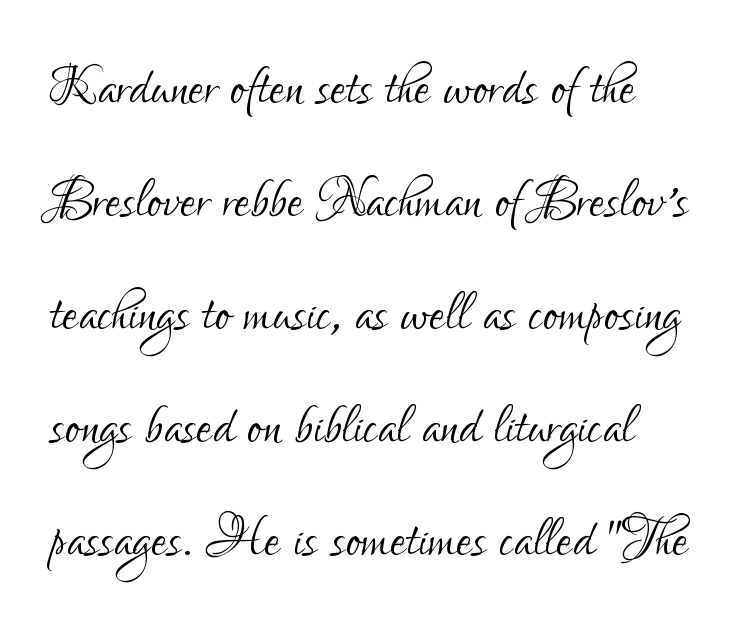
Each letter keeps its own natural width here, so spacing adapts to shape. Decoration check: the copy has no underline. The rendering keeps characters at their native spacing. Caption: face not bold, strokes unweighted.
